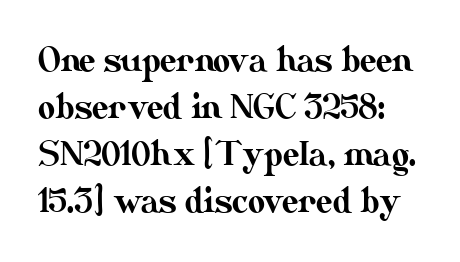
The image shows 33 px text type, upright; set normal line spacing (1.42x), normal letter spacing, not underlined; medium stroke contrast and a small x-height.
